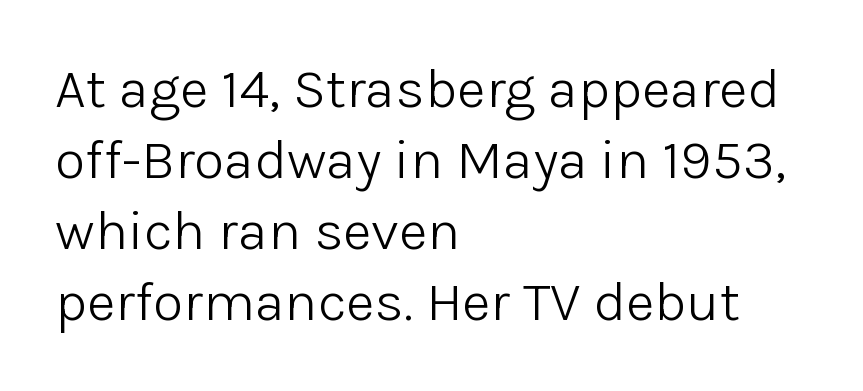
Do the characters align in a grid? No, the font is proportional. The rag falls on the right side of this text block. Caption: face not bold, strokes unweighted. Descenders are the only things crossing below the line.
